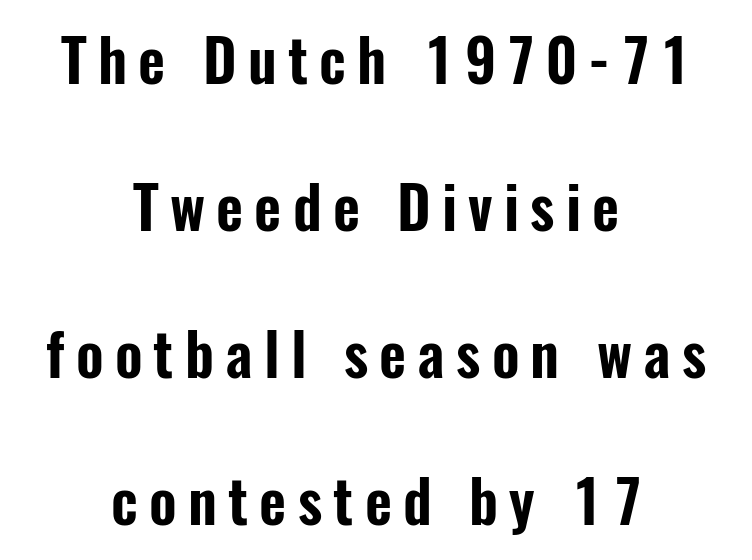
Does the type have serifs? No, each stem ends abruptly. The whitespace from short lines is split evenly between both sides. The area under the type is left untouched. The passage shown is typed in a proportional face where columns would drift. The font's upright variant was chosen for this text. Students, observe: this is what heavily led, spacious text looks like.
